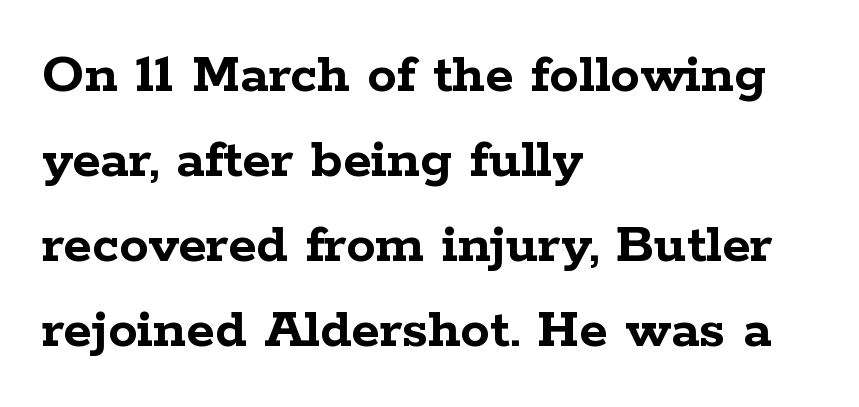
The image shows 59 px semibold, wide serif type, upright; set left-aligned, normal line spacing (1.44x), normal letter spacing, not underlined; low stroke contrast and a medium x-height.
